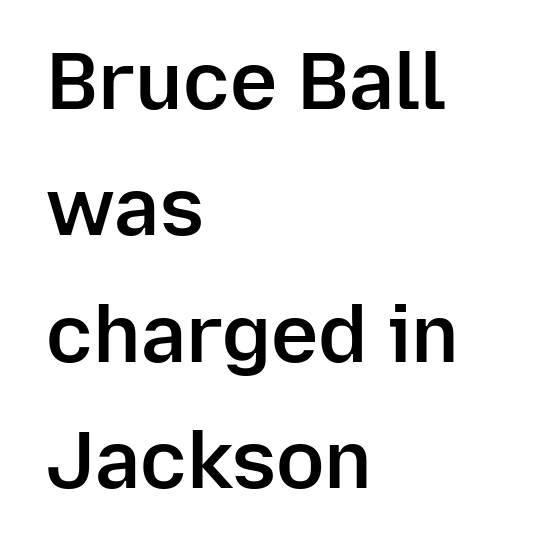
Q: Is the text bold? A: Semi-bold.
Q: Is the text italic (slanted)? A: No, it is upright.
Q: Is the typeface a serif or a sans-serif typeface? A: Sans-serif.
Q: Is the text underlined? A: No.
Q: How is the paragraph aligned? A: Left-aligned.
Q: Is the spacing between letters normal or unusually wide? A: Normal.
Q: Is the spacing between lines tight, normal or loose? A: Normal.
Q: Width (condensed, normal, or wide)? A: Normal.
Q: Stroke contrast? A: Low.
Q: x-height? A: Medium.
Q: Monospaced? A: No.
